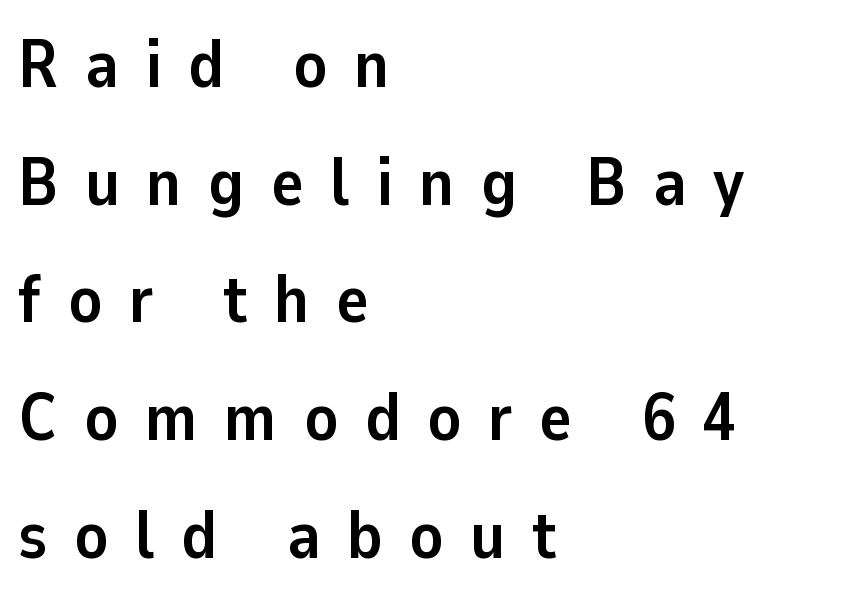
Q: Is the text bold? A: Yes.
Q: Is the text italic (slanted)? A: No, it is upright.
Q: Is the typeface a serif or a sans-serif typeface? A: Sans-serif.
Q: Is the text underlined? A: No.
Q: How is the paragraph aligned? A: Left-aligned.
Q: Is the spacing between letters normal or unusually wide? A: Unusually wide.
Q: Width (condensed, normal, or wide)? A: Normal.
Q: Stroke contrast? A: Low.
Q: x-height? A: Medium.
Q: Monospaced? A: No.
